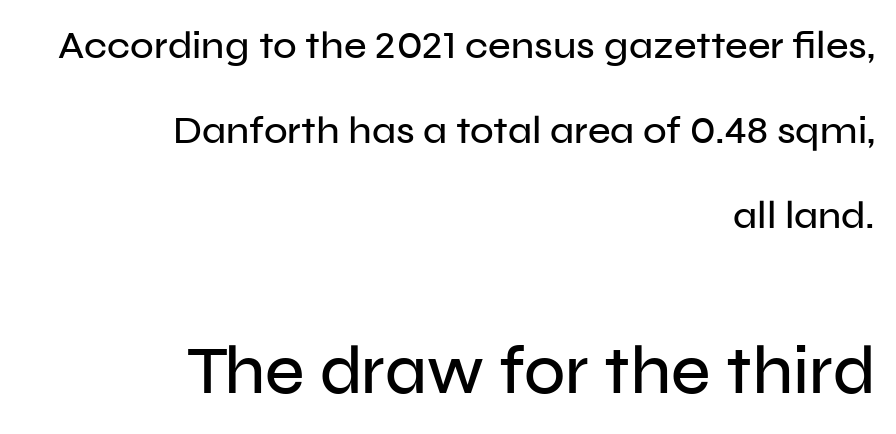
Letterform terminals end flat and unadorned throughout the passage. The later block is typeset at a bigger size than the earlier block. Bare-footed words on every line. Reading down the column, the eye jumps a long way to each next line. Is the block centered? No — it sits flush against the right margin. Tracking value appears to be zero — textbook default spacing.
